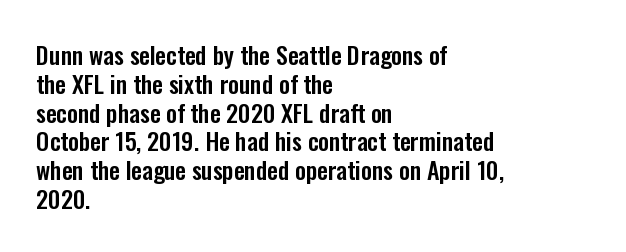
The image shows 24 px text type, upright; set left-aligned, line spacing 1.2x, normal letter spacing, not underlined.
